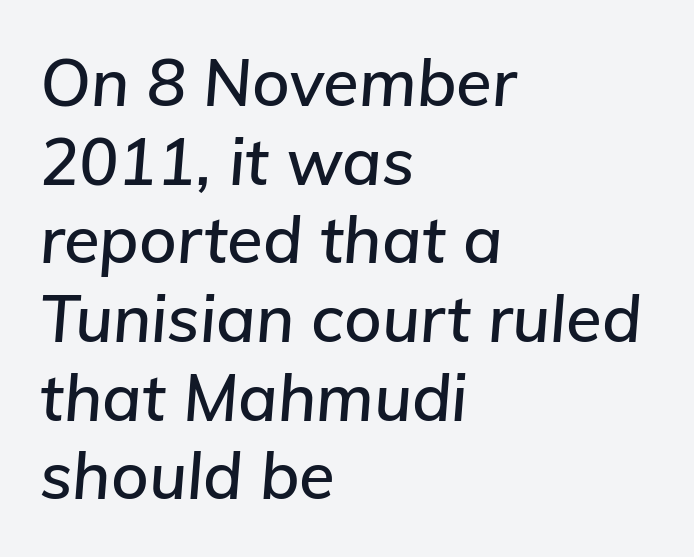
Q: Is the text italic (slanted)? A: Yes, it leans right by about 5 degrees.
Q: Is the text underlined? A: No.
Q: How is the paragraph aligned? A: Left-aligned.
Q: Is the spacing between letters normal or unusually wide? A: Normal.
Q: Width (condensed, normal, or wide)? A: Normal.
Q: Stroke contrast? A: Low.
Q: x-height? A: Medium.
Q: Monospaced? A: No.
